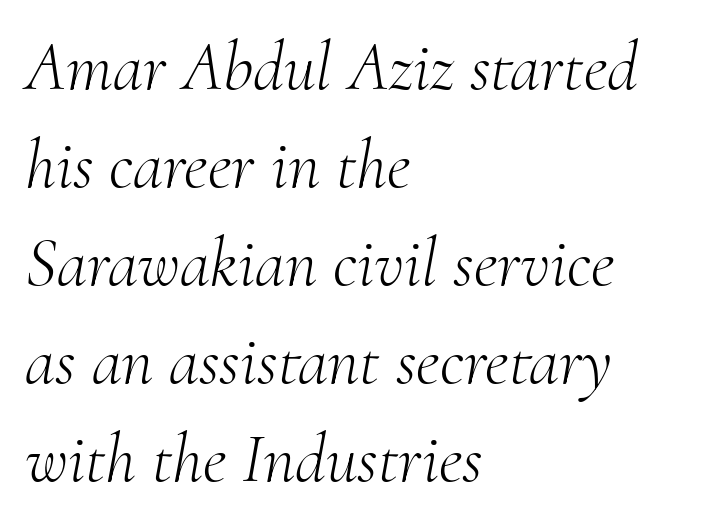
{"serif": "yes", "italic": "yes", "lean": "right", "slant_degrees": 10, "bold": "no", "weight": "light", "width": "normal", "stroke_contrast": "medium", "x_height": "small", "monospaced": "no", "underline": "no", "align": "left", "line_spacing": "normal", "line_spacing_ratio": 1.42, "letter_spacing": "normal", "letter_spacing_em": 0.0, "glyph_px": 69}
